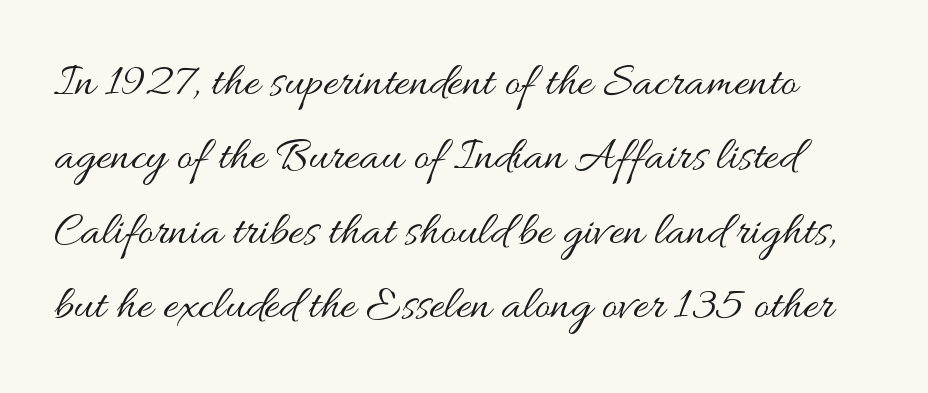
Q: Is the text bold? A: No.
Q: Is the text italic (slanted)? A: Yes.
Q: Is the text underlined? A: No.
Q: Is the spacing between letters normal or unusually wide? A: Normal.
Q: Is the spacing between lines tight, normal or loose? A: Normal.
Q: Width (condensed, normal, or wide)? A: Wide.
Q: Stroke contrast? A: Medium.
Q: x-height? A: Small.
Q: Monospaced? A: No.
